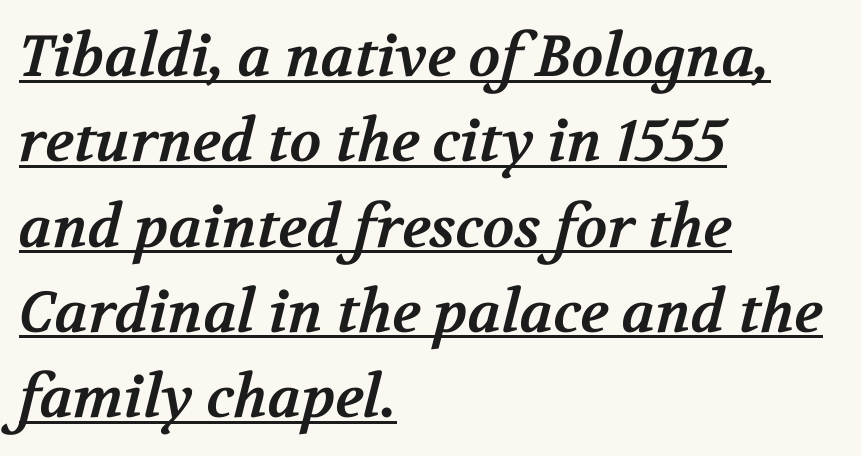
Q: Is the text bold? A: Yes.
Q: Is the typeface a serif or a sans-serif typeface? A: Serif.
Q: Is the text underlined? A: Yes.
Q: How is the paragraph aligned? A: Left-aligned.
Q: Is the spacing between letters normal or unusually wide? A: Normal.
Q: Is the spacing between lines tight, normal or loose? A: Normal.
Q: Width (condensed, normal, or wide)? A: Normal.
Q: Stroke contrast? A: Medium.
Q: x-height? A: Medium.
Q: Monospaced? A: No.
